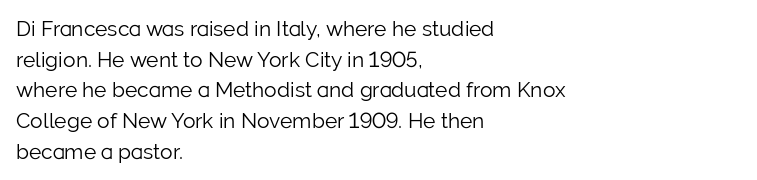
The image shows 21 px text type, upright; set left-aligned, normal line spacing (1.46x), normal letter spacing, not underlined.
